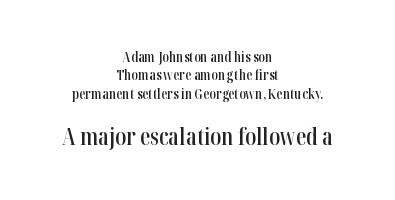
{"italic": "no", "bold": "semi", "underline": "no", "align": "center", "line_spacing": "normal", "line_spacing_ratio": 1.31, "letter_spacing": "normal", "letter_spacing_em": 0.0, "larger_block": "second", "size_ratio": 1.64, "glyph_px": 23}
